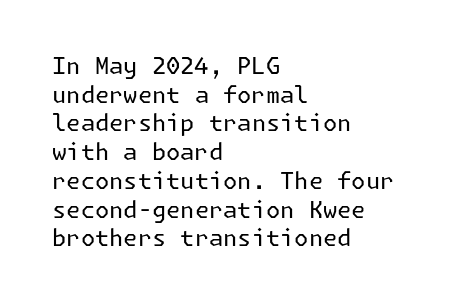
Q: Is the text bold? A: No.
Q: Is the text italic (slanted)? A: No, it is upright.
Q: Is the text underlined? A: No.
Q: How is the paragraph aligned? A: Left-aligned.
Q: Is the spacing between letters normal or unusually wide? A: Normal.
Q: Is the spacing between lines tight, normal or loose? A: Normal.
